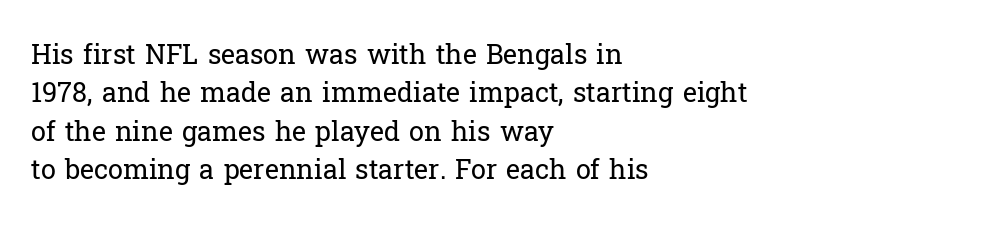
{"italic": "no", "bold": "no", "underline": "no", "align": "left", "line_spacing": "normal", "line_spacing_ratio": 1.42, "letter_spacing": "normal", "letter_spacing_em": 0.0, "glyph_px": 27}
